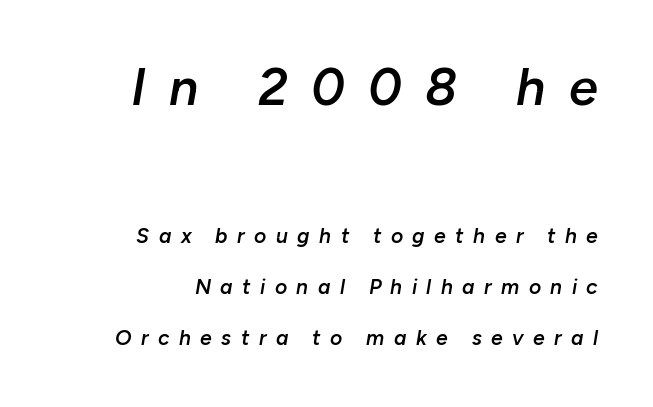
{"italic": "yes", "lean": "right", "slant_degrees": 10, "bold": "semi", "weight": "semibold", "width": "normal", "stroke_contrast": "low", "x_height": "medium", "monospaced": "no", "underline": "no", "align": "right", "line_spacing": "loose", "line_spacing_ratio": 2.43, "letter_spacing": "wide", "letter_spacing_em": 0.45, "larger_block": "first", "size_ratio": 2.48, "glyph_px": 52}
